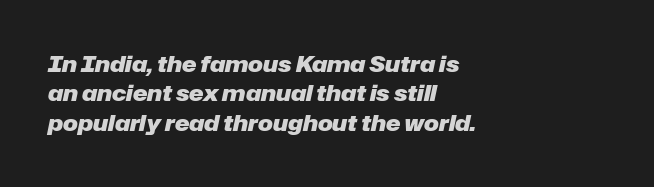
Q: Is the text bold? A: Yes.
Q: Is the text italic (slanted)? A: Yes, it leans right by about 12 degrees.
Q: Is the text underlined? A: No.
Q: How is the paragraph aligned? A: Left-aligned.
Q: Is the spacing between letters normal or unusually wide? A: Normal.
Q: Is the spacing between lines tight, normal or loose? A: Normal.
